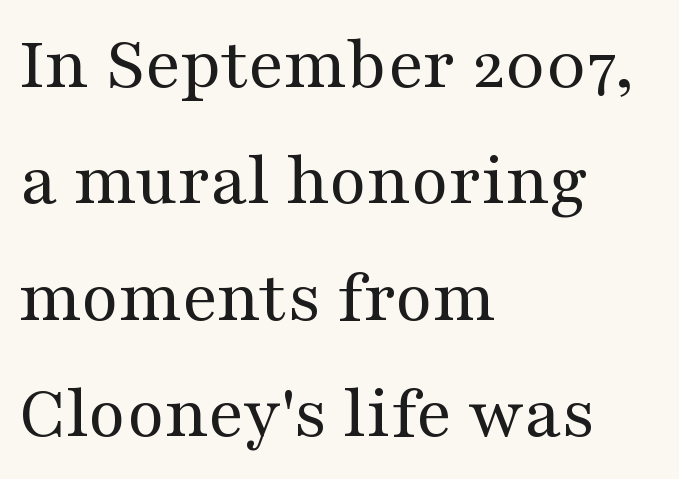
The image shows 76 px regular-weight, wide serif type, upright; set left-aligned, normal line spacing (1.53x), normal letter spacing, not underlined; medium stroke contrast and a medium x-height.
